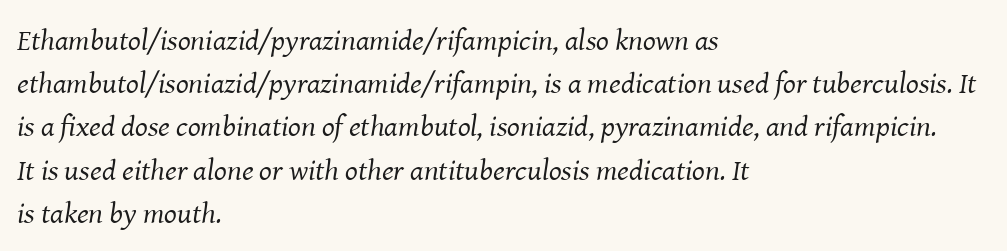
Q: Is the text bold? A: No.
Q: Is the text italic (slanted)? A: Yes, it leans right by about 8 degrees.
Q: Is the typeface a serif or a sans-serif typeface? A: Serif.
Q: Is the text underlined? A: No.
Q: How is the paragraph aligned? A: Left-aligned.
Q: Is the spacing between letters normal or unusually wide? A: Normal.
Q: Is the spacing between lines tight, normal or loose? A: Normal.
Q: Width (condensed, normal, or wide)? A: Normal.
Q: Stroke contrast? A: Medium.
Q: x-height? A: Medium.
Q: Monospaced? A: No.
